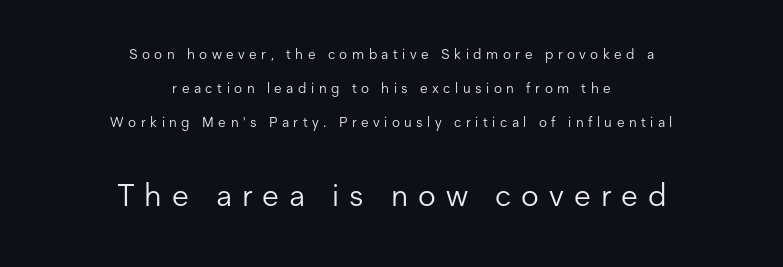
This sample has the flowing, uneven cadence of proportional lettering. Is the type heavy? It reads as light-to-regular instead. Quick note: interline space is abundant. Note: smaller setting up top, larger setting below. Tracking value appears strongly positive — letters spread wide.
